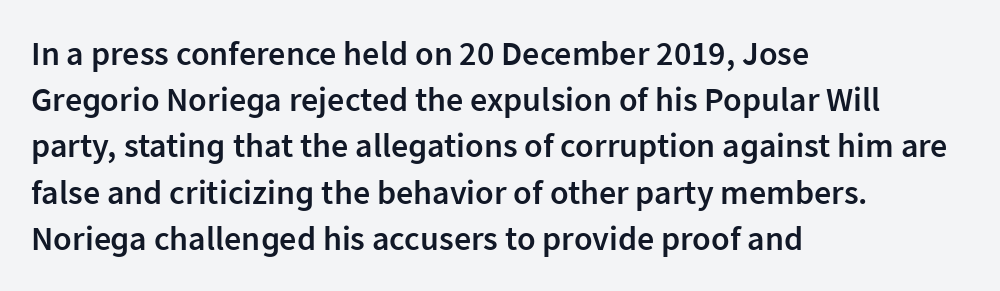
The image shows 34 px semibold sans-serif type, upright; set left-aligned, normal line spacing (1.36x), normal letter spacing, not underlined; low stroke contrast and a medium x-height.
